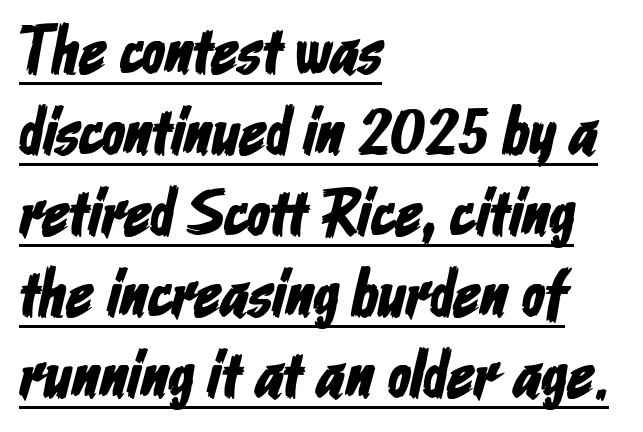
Q: Is the typeface a serif or a sans-serif typeface? A: Sans-serif.
Q: Is the text underlined? A: Yes.
Q: How is the paragraph aligned? A: Left-aligned.
Q: Is the spacing between letters normal or unusually wide? A: Normal.
Q: Width (condensed, normal, or wide)? A: Condensed.
Q: Stroke contrast? A: Low.
Q: x-height? A: Medium.
Q: Monospaced? A: No.
